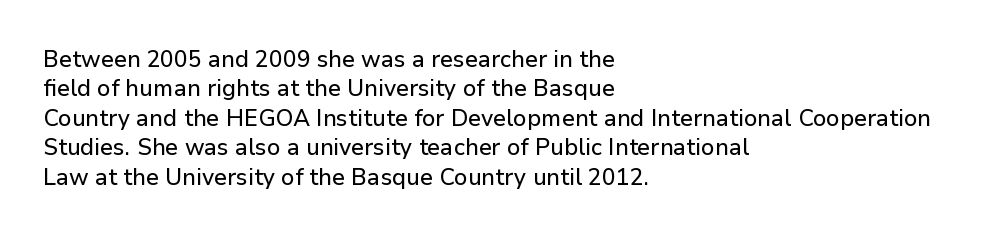
{"italic": "no", "underline": "no", "align": "left", "line_spacing": "normal", "line_spacing_ratio": 1.28, "letter_spacing": "normal", "letter_spacing_em": 0.0, "glyph_px": 23}
